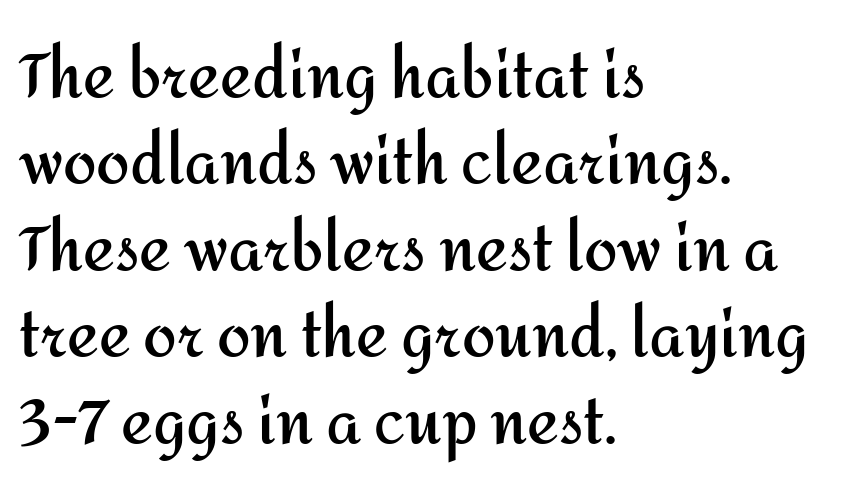
Every row of glyphs begins at an identical x-position on the left. Descender tails drop into unmarked territory. If you measured baseline to baseline, you'd find a middling distance. The lettering holds an erect, upright posture throughout. The letters carry no serifs — their stems end cleanly without finishing strokes. This is heavy type, rendered in bold.
